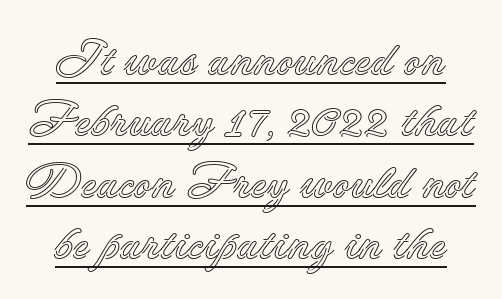
Q: Is the text italic (slanted)? A: Yes.
Q: Is the text underlined? A: Yes.
Q: Is the spacing between letters normal or unusually wide? A: Normal.
Q: Is the spacing between lines tight, normal or loose? A: Normal.
Q: Width (condensed, normal, or wide)? A: Normal.
Q: x-height? A: Small.
Q: Monospaced? A: No.
